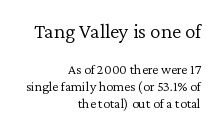
Q: Is the text bold? A: No.
Q: Is the text italic (slanted)? A: No, it is upright.
Q: Is the text underlined? A: No.
Q: How is the paragraph aligned? A: Right-aligned.
Q: Is the spacing between letters normal or unusually wide? A: Normal.
Q: Which block of text is set in a larger size, the first (top) or the second (bottom)? A: The first (top) one.
